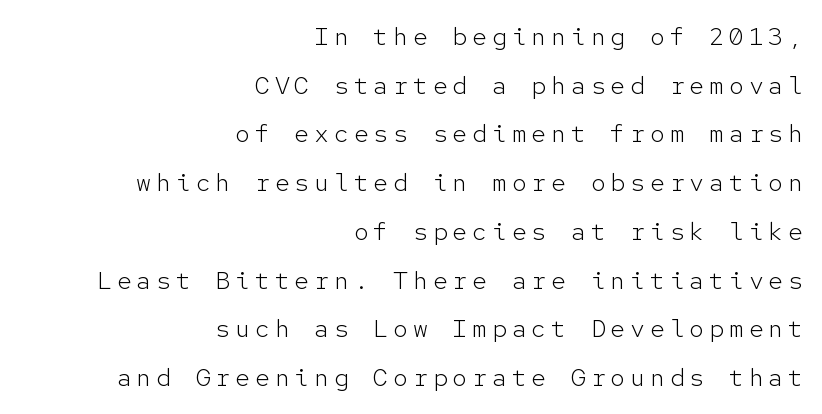
Q: Is the text bold? A: No.
Q: Is the text italic (slanted)? A: No, it is upright.
Q: Is the text underlined? A: No.
Q: How is the paragraph aligned? A: Right-aligned.
Q: Is the spacing between lines tight, normal or loose? A: Loose.
